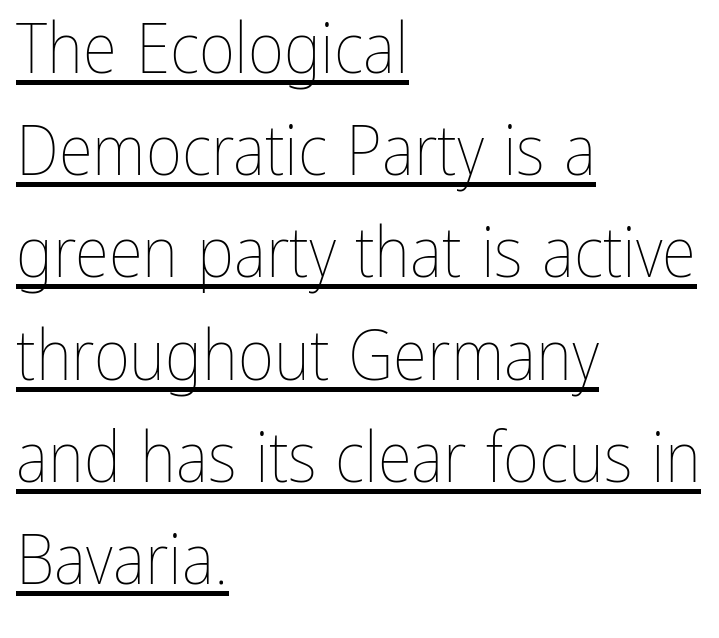
{"italic": "no", "bold": "no", "weight": "thin", "width": "condensed", "stroke_contrast": "low", "x_height": "medium", "monospaced": "no", "underline": "yes", "align": "left", "line_spacing": "normal", "line_spacing_ratio": 1.46, "letter_spacing": "normal", "letter_spacing_em": 0.0, "glyph_px": 70}
